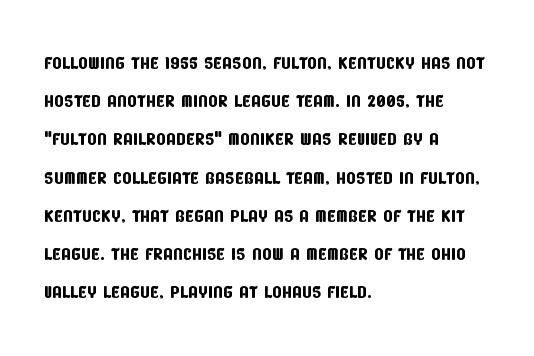
The image shows 25 px text type; set left-aligned, normal line spacing (1.53x), normal letter spacing, not underlined.
